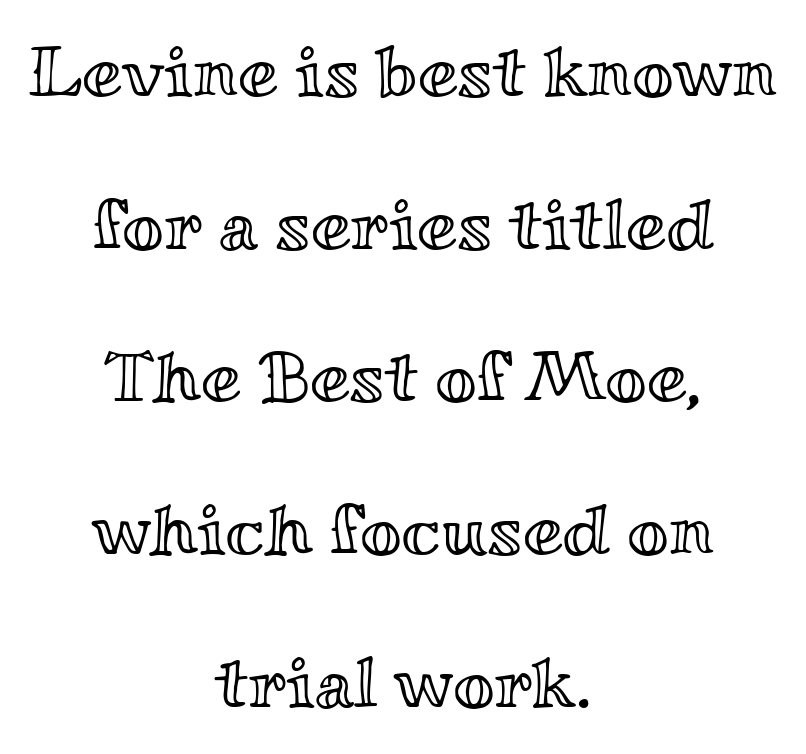
Honestly, the rows look like they've been pulled way apart. These lines were composed using upright roman letters. Varying glyph widths throughout — classic text-font behaviour. This sample is center-justified, so both line endings float freely. A clean baseline with only descenders dipping below it.
